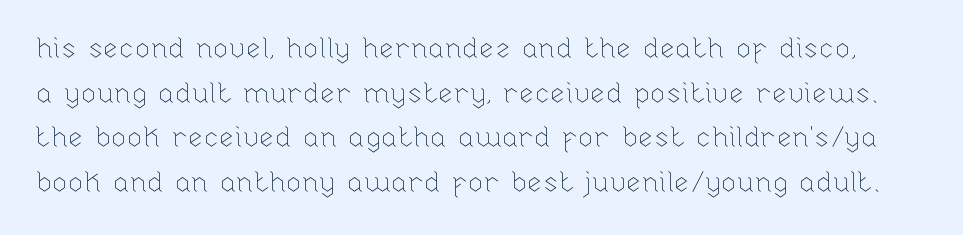
The image shows 28 px thin type, upright; set normal line spacing (1.59x), normal letter spacing, not underlined; low stroke contrast and a medium x-height.
